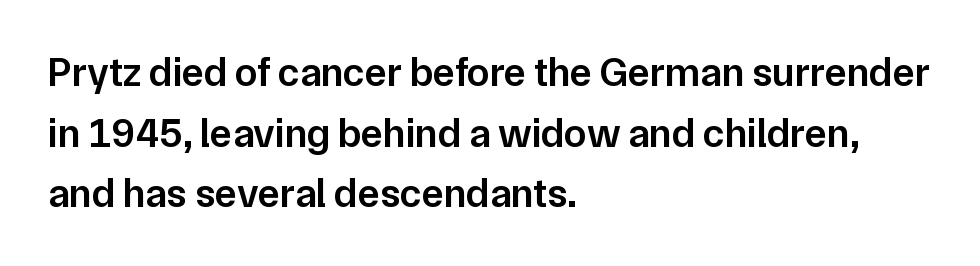
{"serif": "no", "italic": "no", "bold": "semi", "weight": "semibold", "width": "normal", "stroke_contrast": "low", "x_height": "medium", "monospaced": "no", "underline": "no", "align": "left", "line_spacing": "normal", "line_spacing_ratio": 1.48, "letter_spacing": "normal", "letter_spacing_em": 0.0, "glyph_px": 41}
